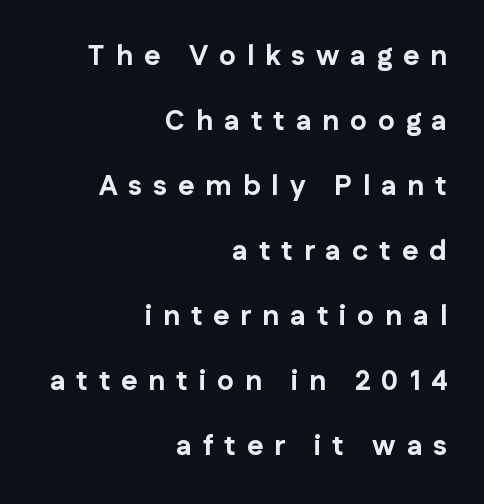
The specimen reads as upright at a glance. Does the weight exceed regular? Yes, all the way to bold. Descenders hang freely into open space. A typesetter would call this leading open, well beyond the default. Line ends are locked; line starts wander.
